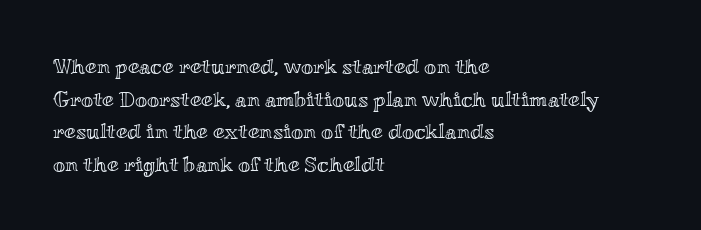
The line-height multiplier appears to be the usual default. Posture: straight, roman, zero tilt. This sample uses plain, unmodified letter spacing. No word sits above an underline.
